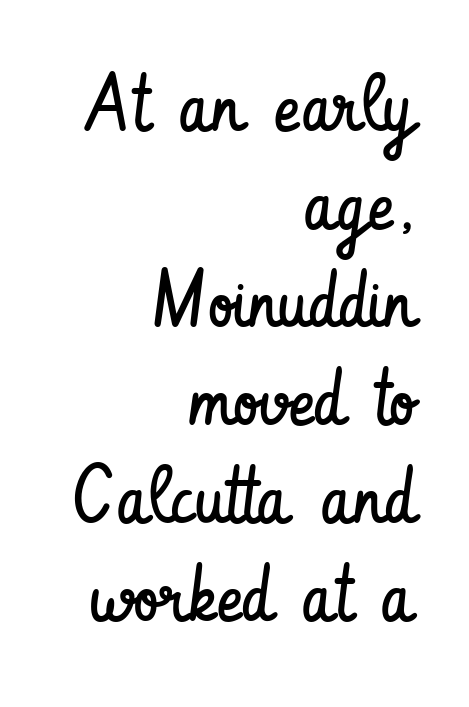
The image shows 79 px regular-weight, condensed sans-serif type, upright; set right-aligned, line spacing 1.24x, normal letter spacing, not underlined; low stroke contrast and a small x-height.
